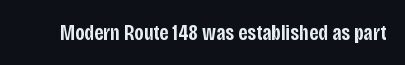
{"italic": "no", "bold": "semi", "underline": "no", "letter_spacing": "normal", "letter_spacing_em": 0.0, "glyph_px": 22}
